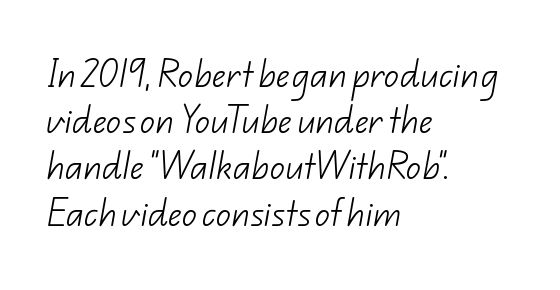
The image shows 30 px light sans-serif type; set left-aligned, normal line spacing (1.54x), normal letter spacing, not underlined; low stroke contrast and a small x-height.
